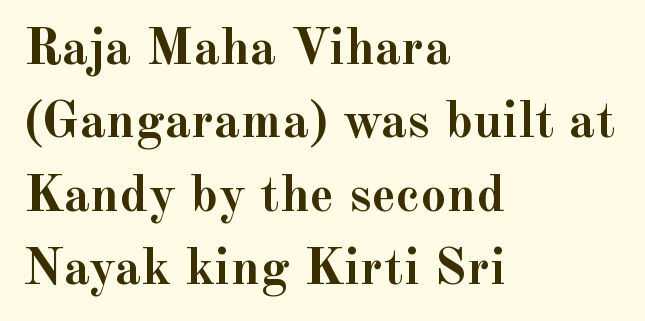
Leading matches the norm, producing a regular column. Anything drawn beneath the words? Only blank space. Does extra space separate the letters? No, they use regular spacing. The font's upright variant was chosen for this text. All the whitespace from short lines collects on the right.
